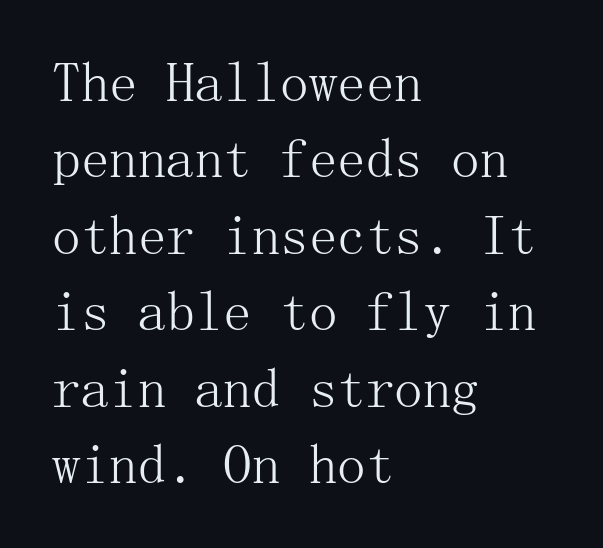
The rendering shows small feet on the letterforms — a serif design. Interline gaps are of average width in this sample. Honestly, the letter spacing is just normal — you wouldn't notice it. These lines were composed using upright roman letters. Glance below the letters and you will spot only blank space.
